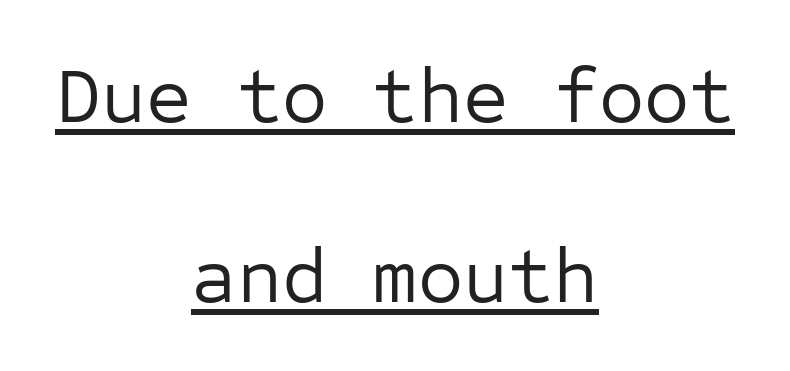
The image shows 78 px regular-weight sans-serif type, upright, monospaced; set centered, loose line spacing (2.31x), normal letter spacing, underlined; low stroke contrast and a medium x-height.
